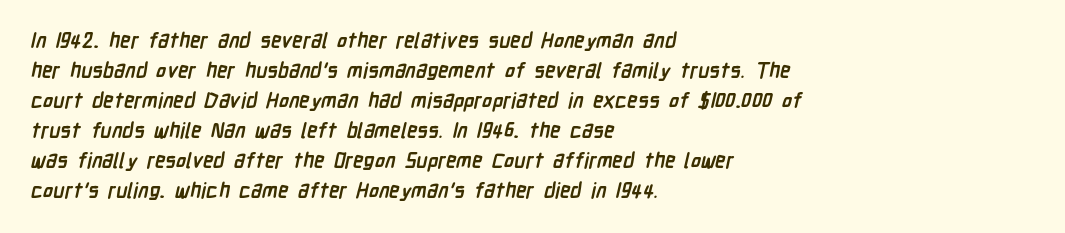
{"bold": "yes", "underline": "no", "align": "left", "line_spacing": "normal", "line_spacing_ratio": 1.43, "letter_spacing": "normal", "letter_spacing_em": 0.0, "glyph_px": 21}
